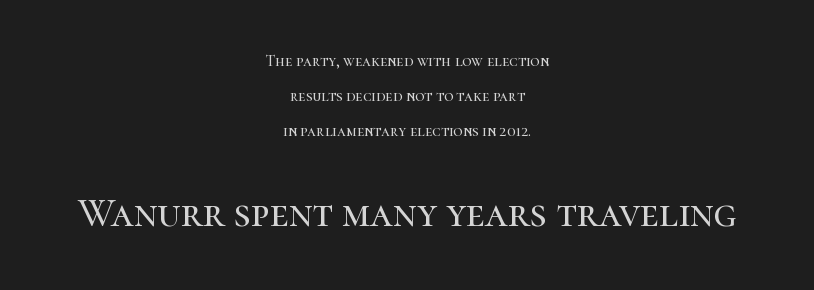
The image shows 41 px serif type, upright; set centered, loose line spacing (2.18x), normal letter spacing, not underlined; the second (bottom) block is 2.56x larger; high stroke contrast and a medium x-height.
